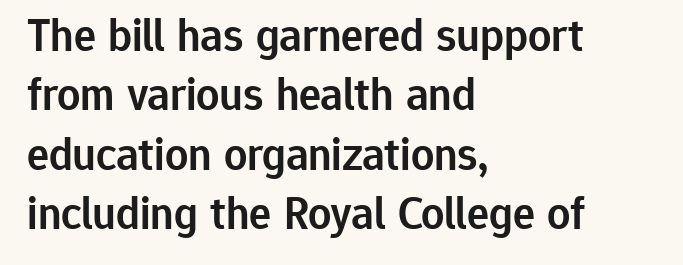
The image shows 46 px semibold sans-serif type, upright; set left-aligned, normal line spacing (1.29x), normal letter spacing, not underlined; low stroke contrast and a medium x-height.
